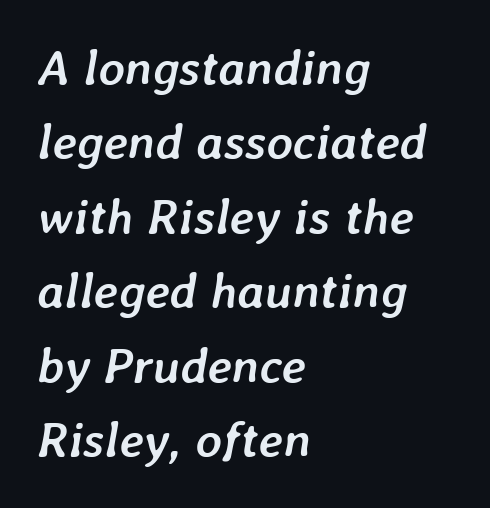
Q: Is the text bold? A: Yes.
Q: Is the text italic (slanted)? A: Yes, it leans right by about 7 degrees.
Q: Is the text underlined? A: No.
Q: How is the paragraph aligned? A: Left-aligned.
Q: Is the spacing between letters normal or unusually wide? A: Normal.
Q: Is the spacing between lines tight, normal or loose? A: Normal.
Q: Width (condensed, normal, or wide)? A: Normal.
Q: Stroke contrast? A: Low.
Q: x-height? A: Medium.
Q: Monospaced? A: No.
